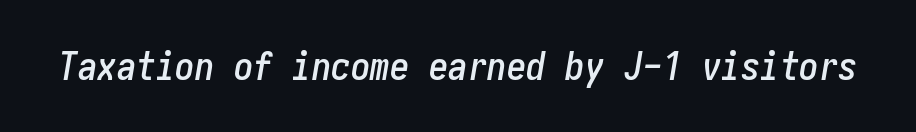
Q: Is the text italic (slanted)? A: Yes, it leans right by about 10 degrees.
Q: Is the text underlined? A: No.
Q: Is the spacing between letters normal or unusually wide? A: Normal.
Q: Width (condensed, normal, or wide)? A: Condensed.
Q: Stroke contrast? A: Low.
Q: x-height? A: Medium.
